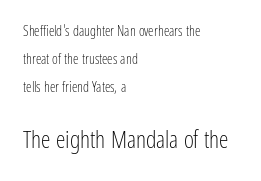
The image shows 24 px text type, upright; set left-aligned, loose line spacing (2.01x), normal letter spacing, not underlined; the second (bottom) block is 1.71x larger.
